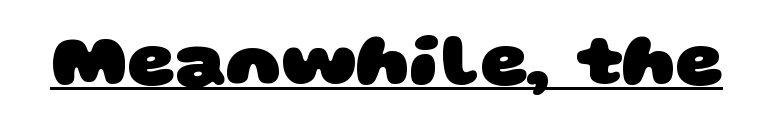
The image shows 74 px heavy, wide sans-serif type; set normal letter spacing, underlined; low stroke contrast and a large x-height.
